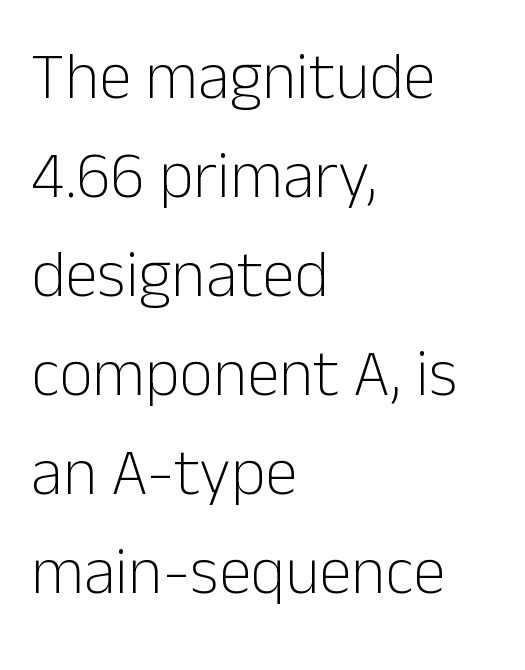
Spacing verdict: proportional, widths tailored to each character. If you drew a line through each stem, it would be perfectly vertical. Unlike a traditional serif, this face leaves its strokes unadorned. Students, note that the glyphs here touch the page at normal intervals.
